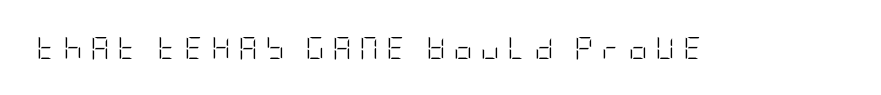
Compared with a typical body face, this is equally light or lighter still. Descenders hang freely into open space. Between one letter and the next there's a generous, obvious gap. When letters stand straight like this, we call the style roman or upright.
